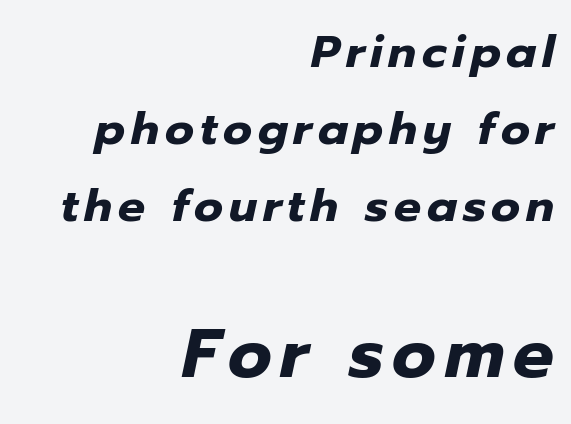
Q: Is the text bold? A: Yes.
Q: Is the text italic (slanted)? A: Yes, it leans right by about 12 degrees.
Q: Is the text underlined? A: No.
Q: How is the paragraph aligned? A: Right-aligned.
Q: Which block of text is set in a larger size, the first (top) or the second (bottom)? A: The second (bottom) one.
Q: Width (condensed, normal, or wide)? A: Normal.
Q: Stroke contrast? A: Low.
Q: x-height? A: Medium.
Q: Monospaced? A: No.
